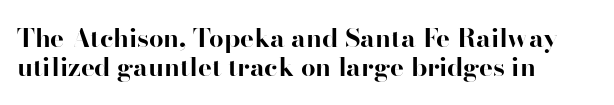
{"italic": "no", "bold": "yes", "underline": "no", "align": "left", "line_spacing": "tight", "line_spacing_ratio": 1.12, "letter_spacing": "normal", "letter_spacing_em": 0.0, "glyph_px": 26}
